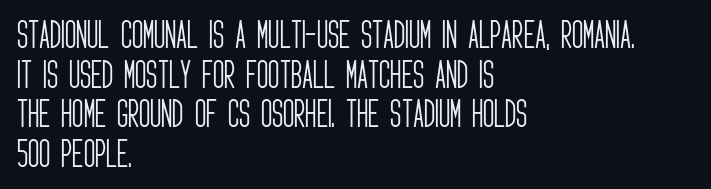
The image shows 31 px light, condensed sans-serif type, upright; set left-aligned, normal line spacing (1.28x), normal letter spacing, not underlined; low stroke contrast and a large x-height.
